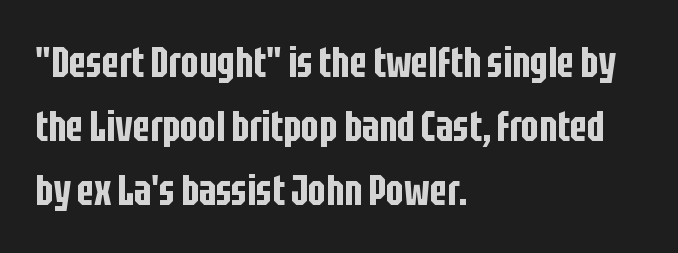
Proportional: the letters do not fall into vertical columns. A typesetter would mark this as roman, not italic. Font category for this specimen: sans-serif. Typeset ragged right — the left edge is the straight one. Any mark beneath the type? The region is blank.
